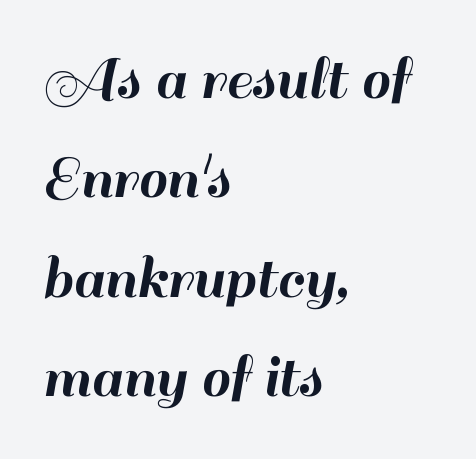
The image shows 65 px sans-serif type; set left-aligned, normal line spacing (1.53x), normal letter spacing, not underlined; high stroke contrast and a small x-height.
